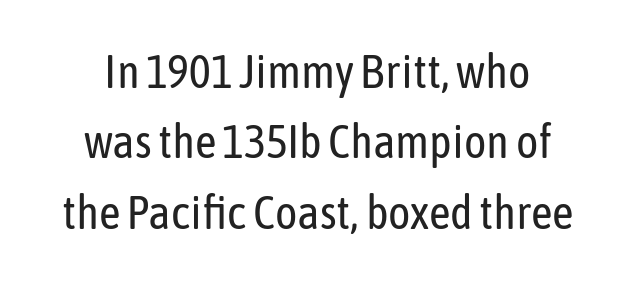
The space between consecutive lines is moderate. Varying glyph widths throughout — classic text-font behaviour. Serif or sans? Sans — the stroke terminals are bare. Nothing heavy about these letters — not bold at all. There is no visible air inserted between adjacent glyphs. Upright lettering throughout.
